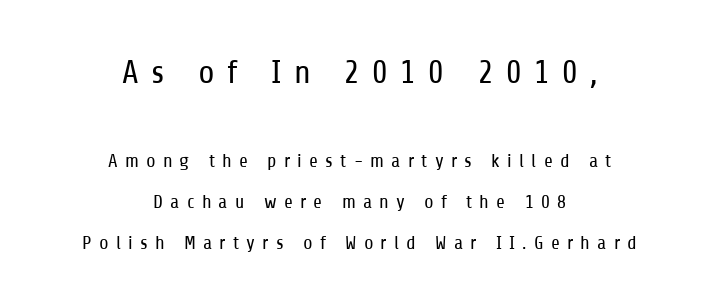
{"serif": "no", "italic": "no", "bold": "no", "weight": "regular", "width": "condensed", "stroke_contrast": "low", "x_height": "medium", "monospaced": "no", "underline": "no", "align": "center", "line_spacing": "loose", "line_spacing_ratio": 2.15, "letter_spacing": "wide", "letter_spacing_em": 0.38, "larger_block": "first", "size_ratio": 1.74, "glyph_px": 33}
